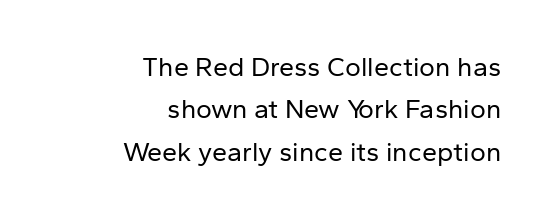
Q: Is the text bold? A: No.
Q: Is the text italic (slanted)? A: No, it is upright.
Q: Is the text underlined? A: No.
Q: How is the paragraph aligned? A: Right-aligned.
Q: Is the spacing between letters normal or unusually wide? A: Normal.
Q: Is the spacing between lines tight, normal or loose? A: Normal.
